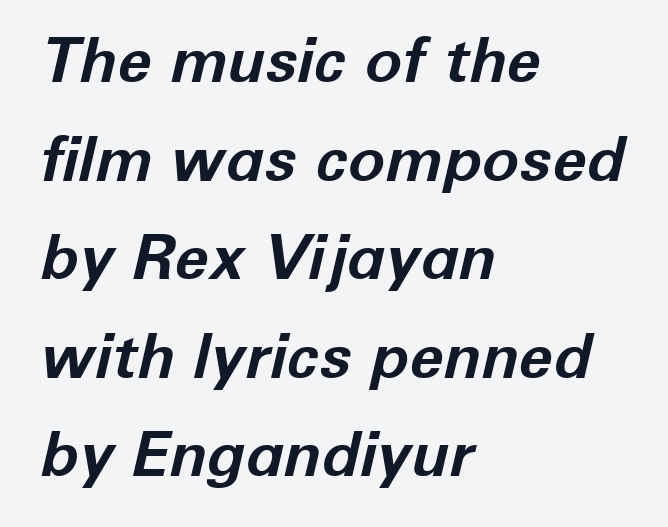
The image shows 62 px bold type, italic (leaning right); set left-aligned, normal line spacing (1.59x), normal letter spacing, not underlined; low stroke contrast and a medium x-height.
